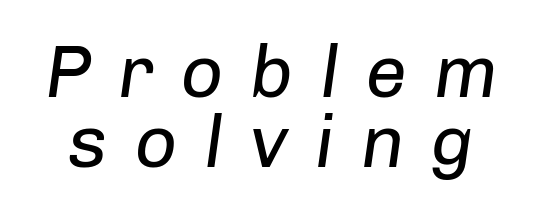
The strokes are not fattened; the text isn't bold. Observe the lean: these are italic letterforms. Varying glyph widths throughout — classic text-font behaviour. Quick note: interline space is minimal.
